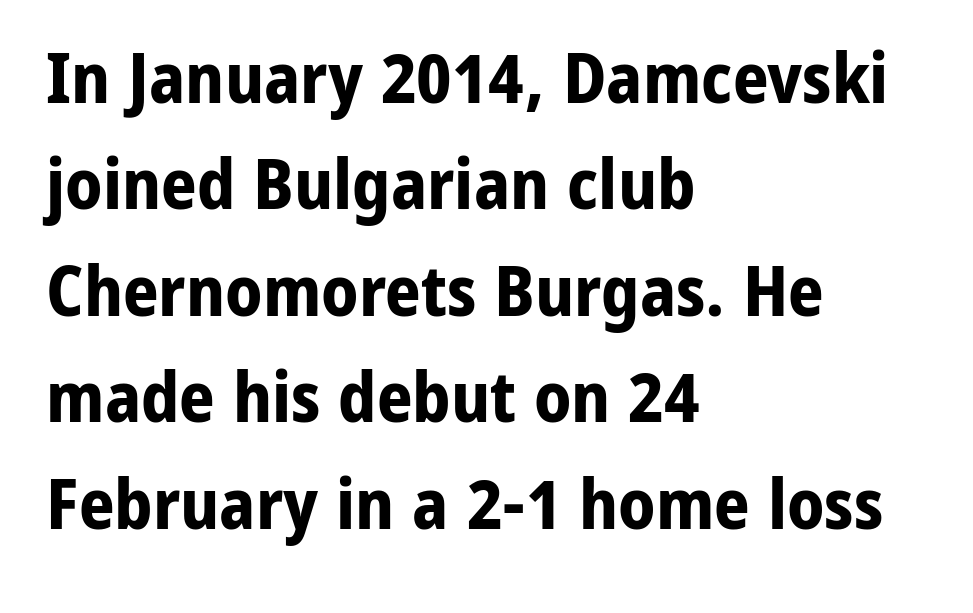
{"serif": "no", "italic": "no", "bold": "yes", "weight": "bold", "width": "normal", "stroke_contrast": "low", "x_height": "medium", "monospaced": "no", "underline": "no", "align": "left", "line_spacing": "normal", "line_spacing_ratio": 1.52, "letter_spacing": "normal", "letter_spacing_em": 0.0, "glyph_px": 70}
